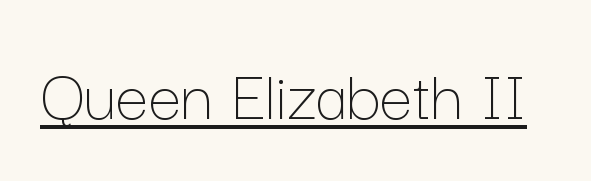
Q: Is the text bold? A: No.
Q: Is the text italic (slanted)? A: No, it is upright.
Q: Is the text underlined? A: Yes.
Q: Is the spacing between letters normal or unusually wide? A: Normal.
Q: Width (condensed, normal, or wide)? A: Normal.
Q: Stroke contrast? A: Low.
Q: x-height? A: Medium.
Q: Monospaced? A: No.
